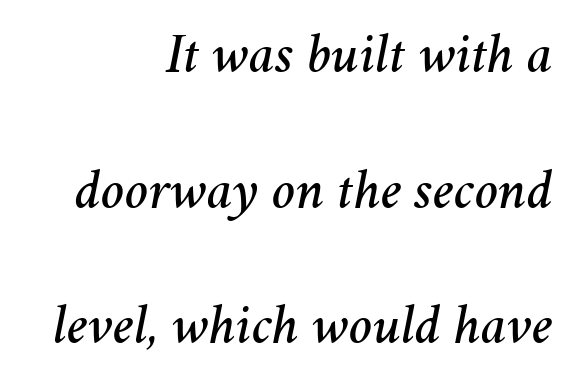
Q: Is the text italic (slanted)? A: Yes, it leans right by about 11 degrees.
Q: Is the text underlined? A: No.
Q: How is the paragraph aligned? A: Right-aligned.
Q: Is the spacing between letters normal or unusually wide? A: Normal.
Q: Is the spacing between lines tight, normal or loose? A: Loose.
Q: Width (condensed, normal, or wide)? A: Normal.
Q: Stroke contrast? A: Medium.
Q: x-height? A: Medium.
Q: Monospaced? A: No.
